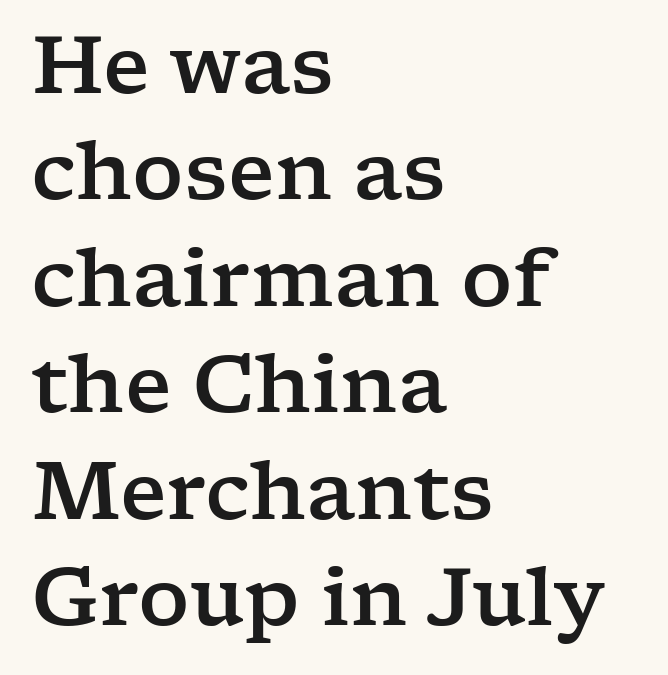
{"serif": "yes", "italic": "no", "width": "wide", "stroke_contrast": "low", "x_height": "medium", "monospaced": "no", "underline": "no", "align": "left", "line_spacing": "normal", "line_spacing_ratio": 1.33, "letter_spacing": "normal", "letter_spacing_em": 0.0, "glyph_px": 80}
